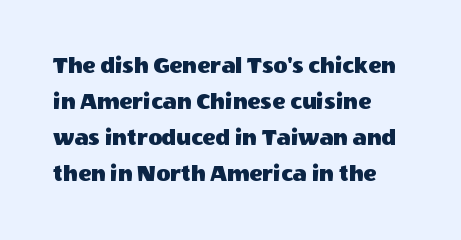
You can tell it's not italic because the verticals are truly vertical. Whoever set this chose a conventional vertical rhythm. The line texture is even and compact thanks to regular tracking. Each row of text sits above clean, open space.
